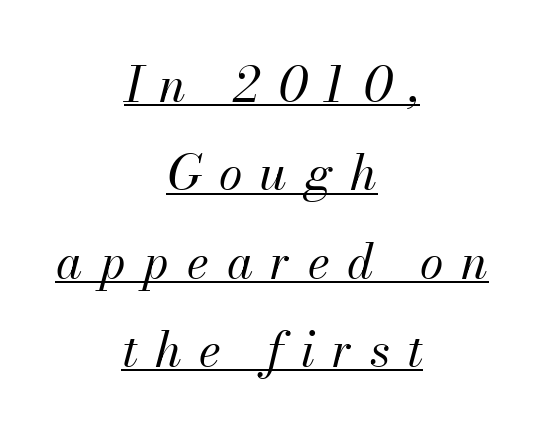
The image shows 48 px regular-weight type, italic (leaning right); set centered, line spacing 1.84x, unusually wide letter spacing (+0.36 em), underlined; medium stroke contrast and a small x-height.
